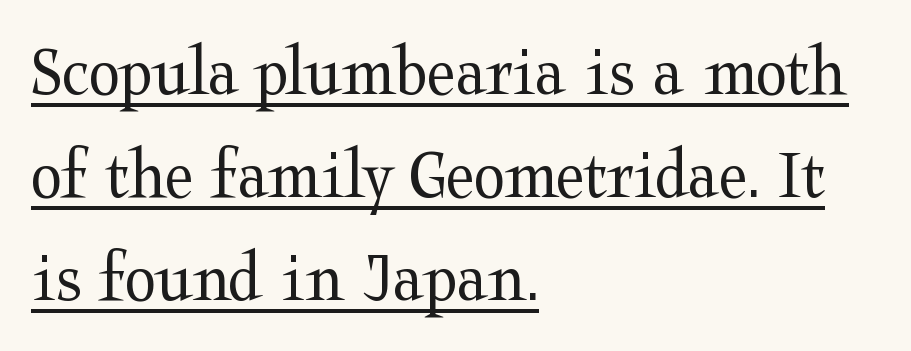
Q: Is the text bold? A: No.
Q: Is the text italic (slanted)? A: No, it is upright.
Q: Is the typeface a serif or a sans-serif typeface? A: Serif.
Q: Is the text underlined? A: Yes.
Q: How is the paragraph aligned? A: Left-aligned.
Q: Is the spacing between letters normal or unusually wide? A: Normal.
Q: Is the spacing between lines tight, normal or loose? A: Normal.
Q: Width (condensed, normal, or wide)? A: Wide.
Q: Stroke contrast? A: Medium.
Q: x-height? A: Medium.
Q: Monospaced? A: No.
